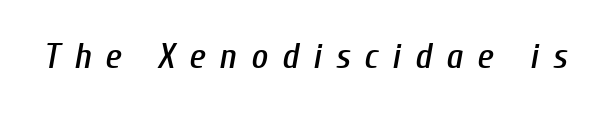
There's an unmistakable incline to the writing here. The passage shown is not underscored anywhere. The line texture is sparse and dotted thanks to wide tracking. Here the designer chose a conventional face with non-uniform glyph widths.
